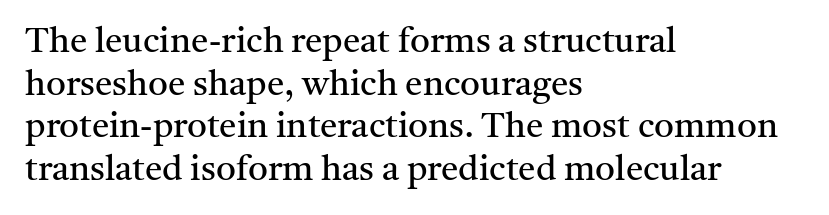
The image shows 35 px regular-weight serif type, upright; set left-aligned, line spacing 1.22x, normal letter spacing, not underlined; medium stroke contrast and a medium x-height.
